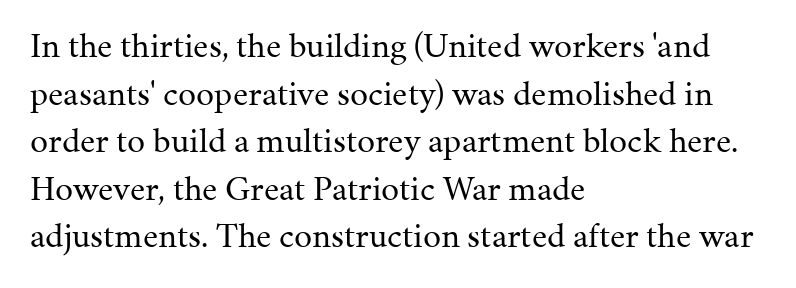
The letters stand upright; this is a roman face. The passage shown stacks its lines at a standard gap. Underline: absent. The typesetting does not lean heavy: it is not bold. Honestly, the letter spacing is just normal — you wouldn't notice it.
